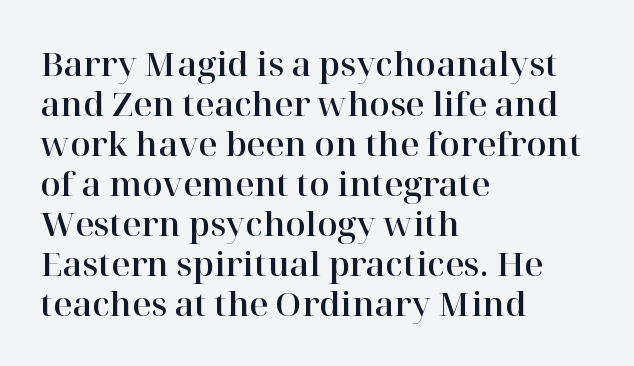
{"serif": "yes", "italic": "no", "width": "normal", "stroke_contrast": "high", "x_height": "medium", "monospaced": "no", "underline": "no", "align": "left", "line_spacing_ratio": 1.21, "letter_spacing": "normal", "letter_spacing_em": 0.0, "glyph_px": 33}
